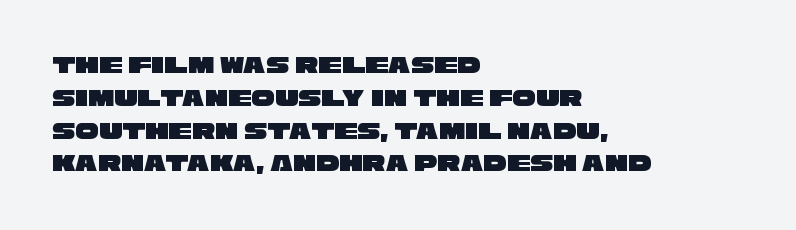
Q: Is the text underlined? A: No.
Q: How is the paragraph aligned? A: Left-aligned.
Q: Is the spacing between letters normal or unusually wide? A: Normal.
Q: Is the spacing between lines tight, normal or loose? A: Normal.
